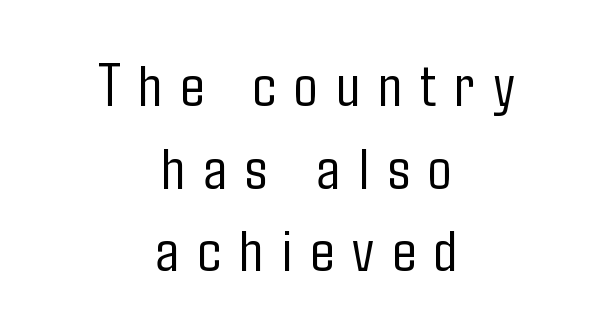
The image shows 63 px light, condensed sans-serif type, upright; set centered, normal line spacing (1.31x), unusually wide letter spacing (+0.29 em), not underlined; low stroke contrast and a medium x-height.
